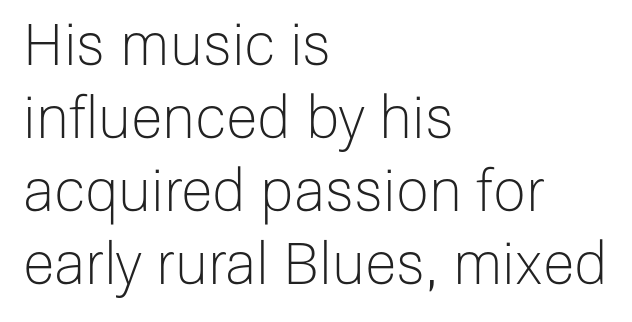
Q: Is the text bold? A: No.
Q: Is the text italic (slanted)? A: No, it is upright.
Q: Is the typeface a serif or a sans-serif typeface? A: Sans-serif.
Q: Is the text underlined? A: No.
Q: How is the paragraph aligned? A: Left-aligned.
Q: Is the spacing between letters normal or unusually wide? A: Normal.
Q: Is the spacing between lines tight, normal or loose? A: Normal.
Q: Width (condensed, normal, or wide)? A: Normal.
Q: Stroke contrast? A: Low.
Q: x-height? A: Medium.
Q: Monospaced? A: No.
